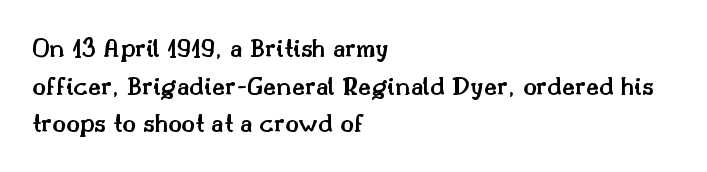
You could call the tracking neutral — neither tight nor loose. Line starts are locked; line ends wander. Italic? Not at all — the glyphs are vertical. The letters advance in unequal steps, a hallmark of proportional type.
